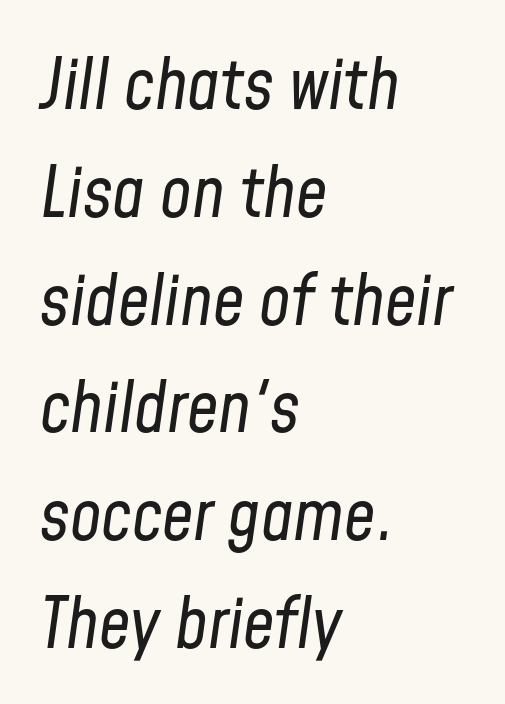
One-word summary of the alignment: left. The letters advance in unequal steps, a hallmark of proportional type. Is the stroke heavy? The answer is a plain regular-or-lighter. Nobody drew a line under any word here. No extra tracking has been applied to these lines.
